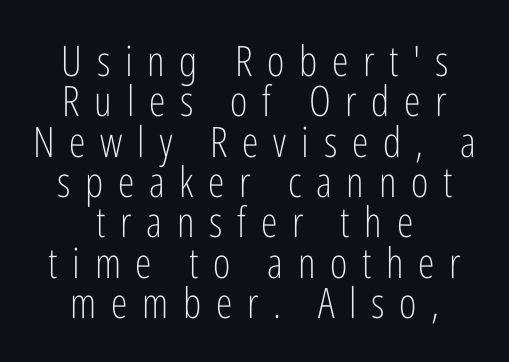
The image shows 42 px light, condensed sans-serif type, upright; set centered, tight line spacing (0.96x), unusually wide letter spacing (+0.35 em), not underlined; low stroke contrast and a medium x-height.
